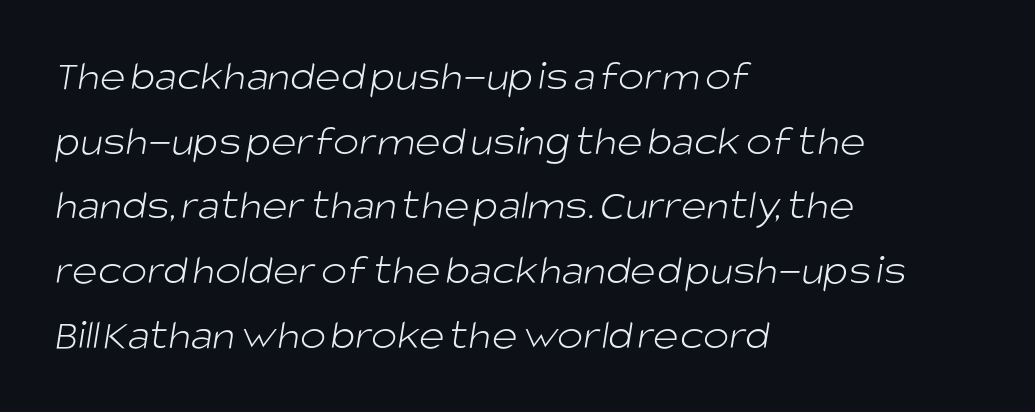
Teacher's note: observe the even left margin — that is flush-left alignment. Type without underlining. A typesetter would label this face a sans. Standard letterfit; no display-style spreading of the glyphs. The font is comparable to plain body text, perhaps lighter.
